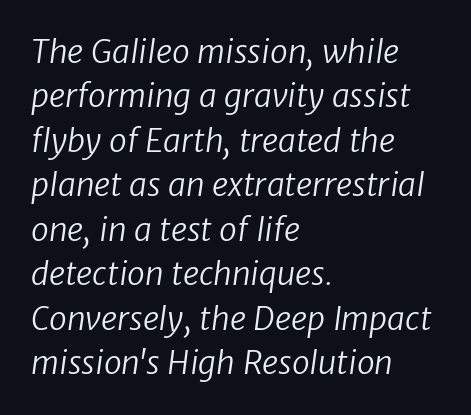
Q: Is the text bold? A: No.
Q: Is the typeface a serif or a sans-serif typeface? A: Sans-serif.
Q: Is the text underlined? A: No.
Q: How is the paragraph aligned? A: Left-aligned.
Q: Is the spacing between letters normal or unusually wide? A: Normal.
Q: Is the spacing between lines tight, normal or loose? A: Normal.
Q: Width (condensed, normal, or wide)? A: Normal.
Q: Stroke contrast? A: Low.
Q: x-height? A: Medium.
Q: Monospaced? A: No.
